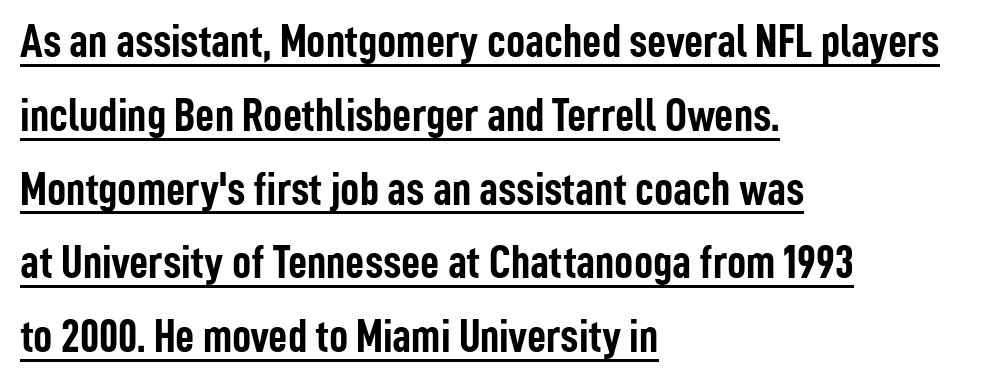
Q: Is the text bold? A: Yes.
Q: Is the text italic (slanted)? A: No, it is upright.
Q: Is the typeface a serif or a sans-serif typeface? A: Sans-serif.
Q: Is the text underlined? A: Yes.
Q: How is the paragraph aligned? A: Left-aligned.
Q: Is the spacing between letters normal or unusually wide? A: Normal.
Q: Is the spacing between lines tight, normal or loose? A: Normal.
Q: Width (condensed, normal, or wide)? A: Condensed.
Q: Stroke contrast? A: Low.
Q: x-height? A: Medium.
Q: Monospaced? A: No.
